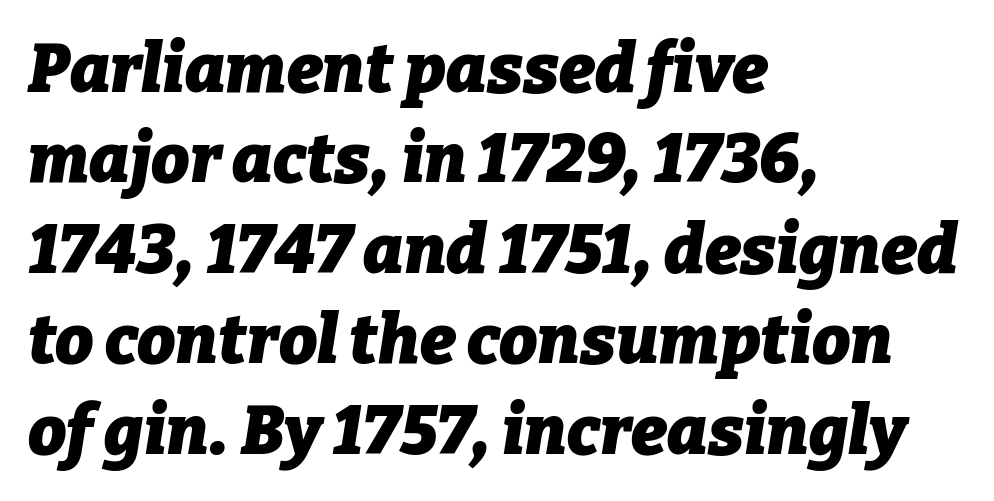
A normal amount of white space separates one row of letters from the next. Here the designer chose a conventional face with non-uniform glyph widths. Typesetter's note: full bold, strokes at maximum text heaviness. Layout note: lines flush left. Short note: letters normally spaced. The axis of the letterforms is tilted away from vertical.
